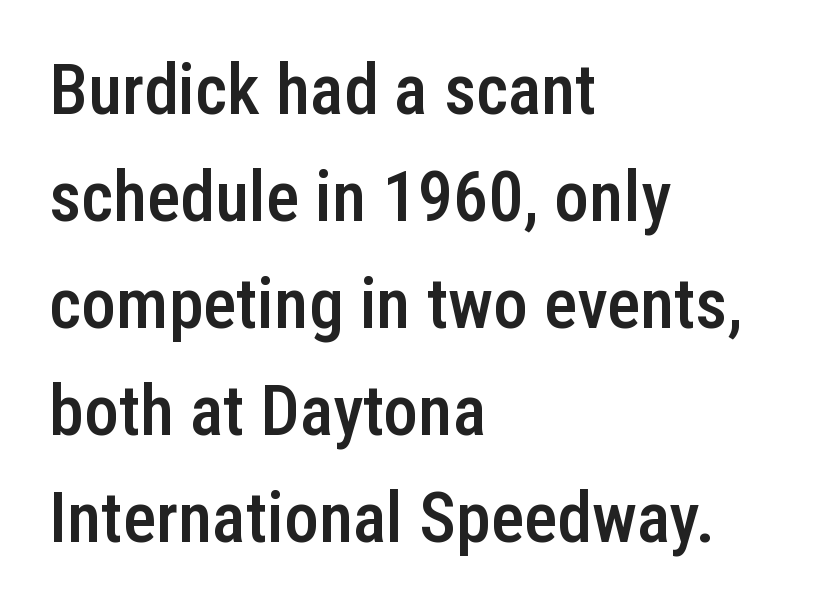
The image shows 70 px semibold, condensed sans-serif type, upright; set left-aligned, normal line spacing (1.53x), normal letter spacing, not underlined; low stroke contrast and a medium x-height.
